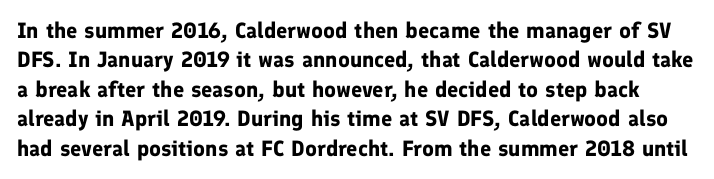
The image shows 22 px bold type, upright; set normal line spacing (1.34x), normal letter spacing, not underlined.
